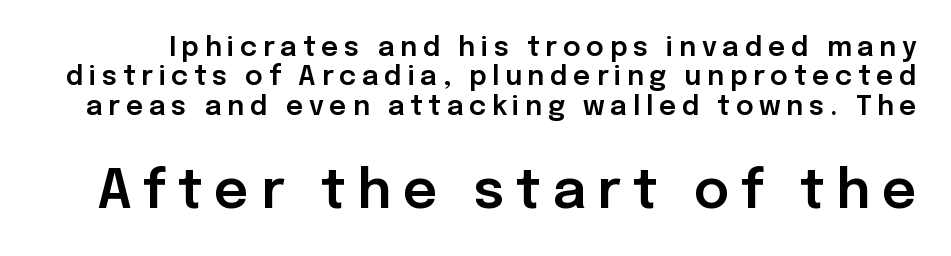
{"serif": "no", "italic": "no", "width": "normal", "stroke_contrast": "low", "x_height": "medium", "monospaced": "no", "underline": "no", "line_spacing": "tight", "line_spacing_ratio": 1.09, "letter_spacing": "wide", "letter_spacing_em": 0.21, "larger_block": "second", "size_ratio": 2.0, "glyph_px": 54}
